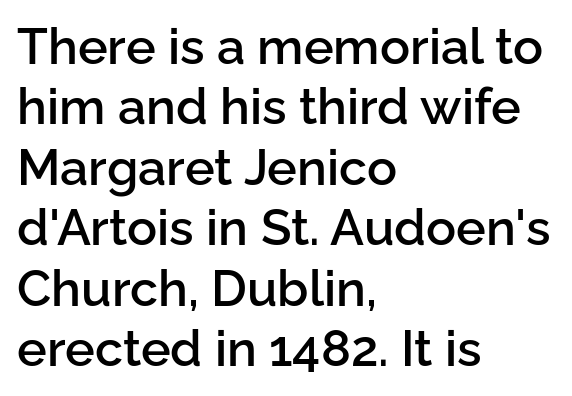
These lines were composed using upright roman letters. Each letter keeps its own natural width here, so spacing adapts to shape. This is the in-between weight designers call semibold or demi. Is the letter spacing exaggerated? No — it looks like the ordinary default. Does the copy run flush right? No — it runs flush left.
